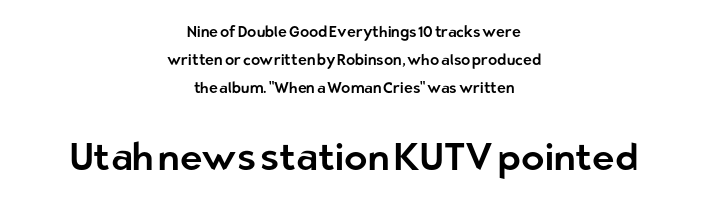
{"serif": "no", "italic": "no", "width": "normal", "stroke_contrast": "low", "x_height": "medium", "monospaced": "no", "underline": "no", "align": "center", "line_spacing_ratio": 1.86, "letter_spacing": "normal", "letter_spacing_em": 0.0, "larger_block": "second", "size_ratio": 2.53, "glyph_px": 38}
